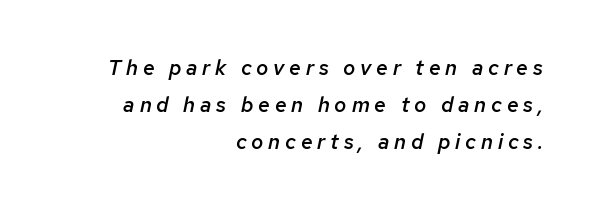
The image shows 21 px text type, italic (leaning right); set right-aligned, line spacing 1.77x, unusually wide letter spacing (+0.23 em), not underlined.
